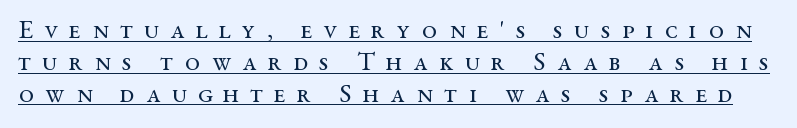
{"italic": "no", "bold": "no", "underline": "yes", "line_spacing_ratio": 1.18, "letter_spacing": "wide", "letter_spacing_em": 0.41, "glyph_px": 27}
